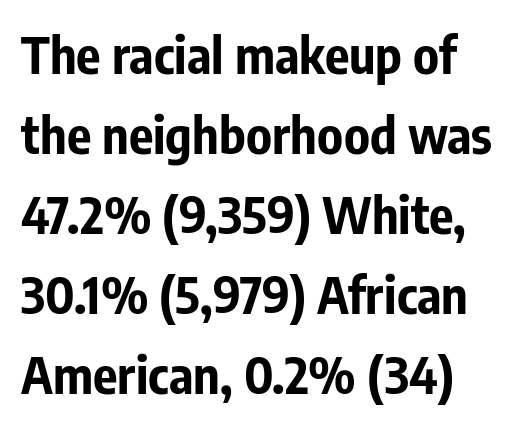
Nope, not italic — everything's standing straight. These lines sit exactly where default settings would place them. The face used here is proportionally spaced, like ordinary book or web type. The font family rendered here belongs to the sans-serif group. Glance below the letters and you will spot only blank space.
